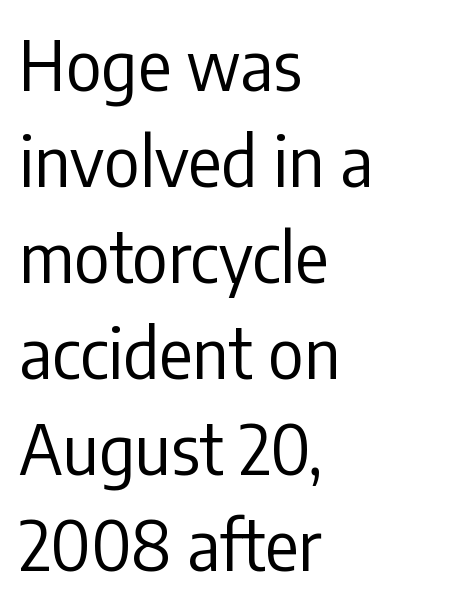
The image shows 69 px regular-weight, condensed sans-serif type, upright; set left-aligned, normal line spacing (1.39x), normal letter spacing, not underlined; low stroke contrast and a medium x-height.
